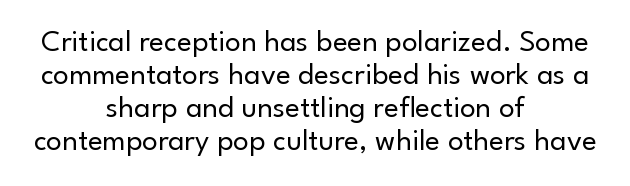
Q: Is the text bold? A: No.
Q: Is the text italic (slanted)? A: No, it is upright.
Q: Is the typeface a serif or a sans-serif typeface? A: Sans-serif.
Q: Is the text underlined? A: No.
Q: How is the paragraph aligned? A: Centered.
Q: Is the spacing between letters normal or unusually wide? A: Normal.
Q: Is the spacing between lines tight, normal or loose? A: Tight.
Q: Width (condensed, normal, or wide)? A: Normal.
Q: Stroke contrast? A: Low.
Q: x-height? A: Small.
Q: Monospaced? A: No.
